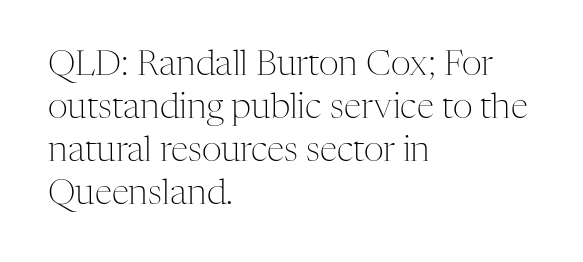
Q: Is the text bold? A: No.
Q: Is the text italic (slanted)? A: No, it is upright.
Q: Is the typeface a serif or a sans-serif typeface? A: Serif.
Q: Is the text underlined? A: No.
Q: How is the paragraph aligned? A: Left-aligned.
Q: Is the spacing between letters normal or unusually wide? A: Normal.
Q: Width (condensed, normal, or wide)? A: Normal.
Q: Stroke contrast? A: Medium.
Q: x-height? A: Medium.
Q: Monospaced? A: No.
